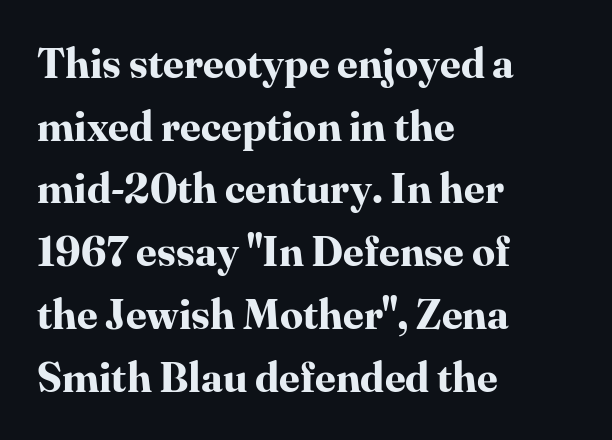
Is the type bold? Yes — the strokes are clearly thick and heavy. Think of a printed novel: that variable character pitch is what you see here. Between one letter and the next there's only the usual sliver of space. A bare baseline throughout the passage.
